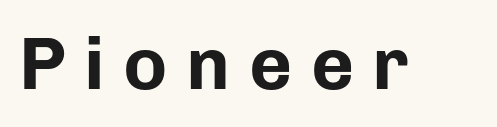
Q: Is the text bold? A: Yes.
Q: Is the text italic (slanted)? A: No, it is upright.
Q: Is the typeface a serif or a sans-serif typeface? A: Sans-serif.
Q: Is the text underlined? A: No.
Q: Is the spacing between letters normal or unusually wide? A: Unusually wide.
Q: Width (condensed, normal, or wide)? A: Normal.
Q: Stroke contrast? A: Low.
Q: x-height? A: Medium.
Q: Monospaced? A: No.
